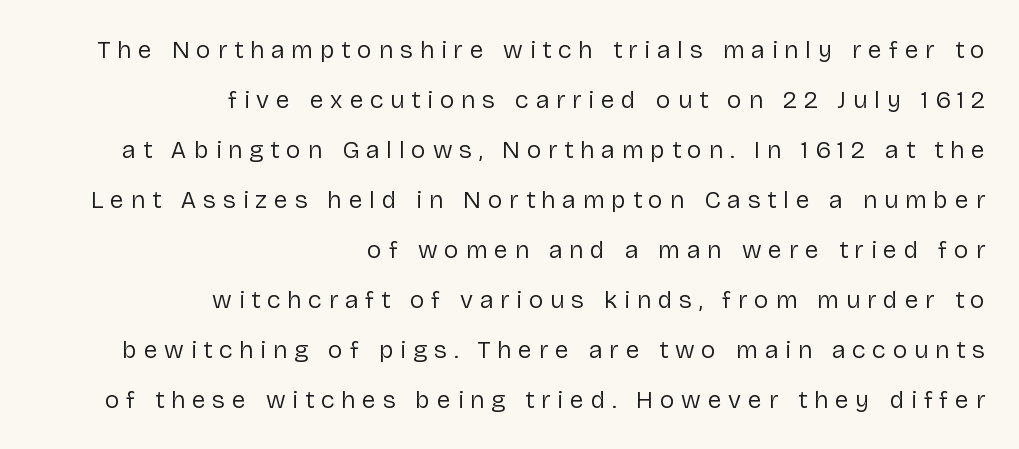
The image shows 25 px text type, upright; set right-aligned, loose line spacing (2.0x), unusually wide letter spacing (+0.27 em), not underlined.
